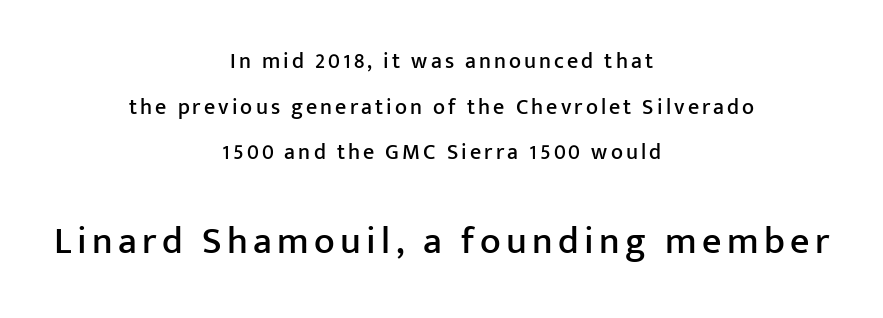
{"serif": "no", "italic": "no", "width": "normal", "stroke_contrast": "low", "x_height": "medium", "monospaced": "no", "underline": "no", "align": "center", "line_spacing": "loose", "line_spacing_ratio": 2.07, "larger_block": "second", "size_ratio": 1.73, "glyph_px": 38}
